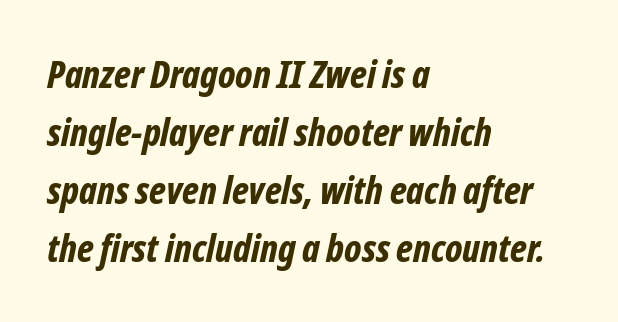
Q: Is the text bold? A: Yes.
Q: Is the text italic (slanted)? A: Yes, it leans right by about 12 degrees.
Q: Is the text underlined? A: No.
Q: How is the paragraph aligned? A: Left-aligned.
Q: Is the spacing between letters normal or unusually wide? A: Normal.
Q: Is the spacing between lines tight, normal or loose? A: Normal.
Q: Width (condensed, normal, or wide)? A: Condensed.
Q: Stroke contrast? A: Low.
Q: x-height? A: Medium.
Q: Monospaced? A: No.
